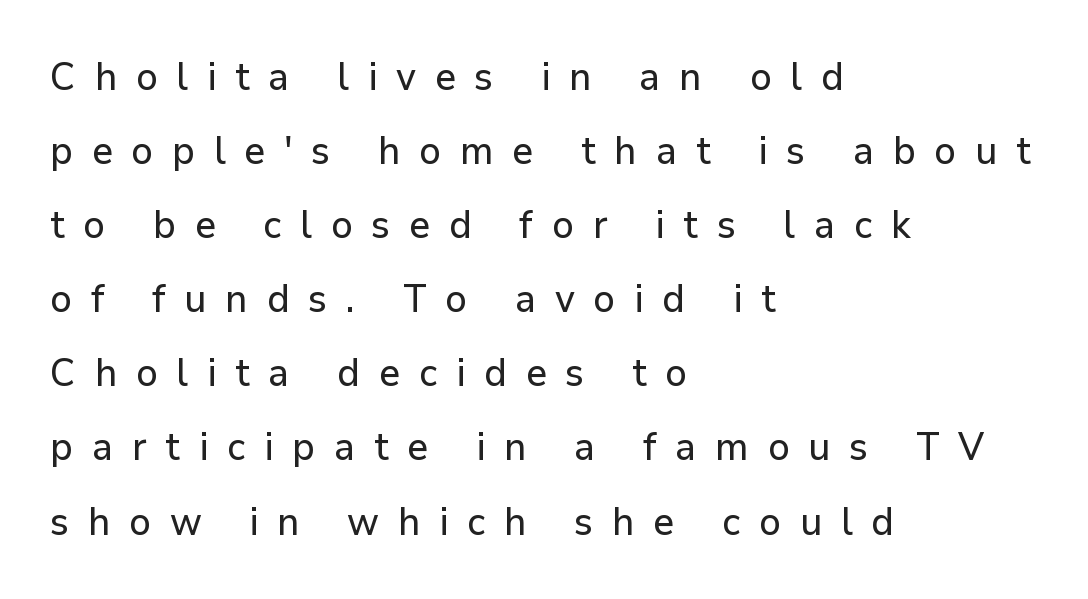
These lines have a slow, spaced-out rhythm from letter to letter. Notice how the passage keeps a crisp vertical edge on the left only. Decoration check: the copy has no underline. I'd call this a sans setting — the letters go barefoot. Every stem runs plumb, perpendicular to the baseline.
